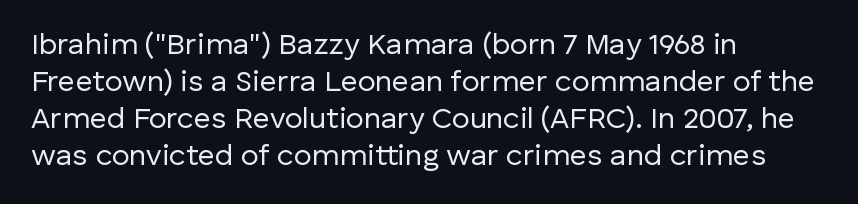
The image shows 30 px regular-weight sans-serif type, upright; set left-aligned, line spacing 1.23x, normal letter spacing, not underlined; low stroke contrast and a medium x-height.
